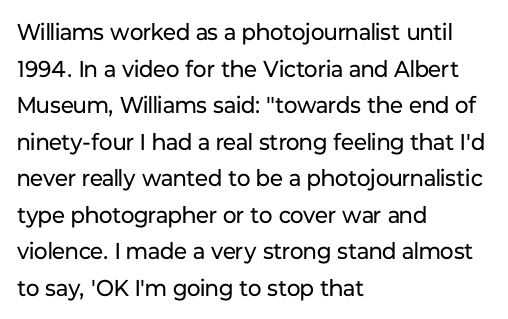
Q: Is the text bold? A: No.
Q: Is the text italic (slanted)? A: No, it is upright.
Q: Is the text underlined? A: No.
Q: How is the paragraph aligned? A: Left-aligned.
Q: Is the spacing between letters normal or unusually wide? A: Normal.
Q: Is the spacing between lines tight, normal or loose? A: Normal.
